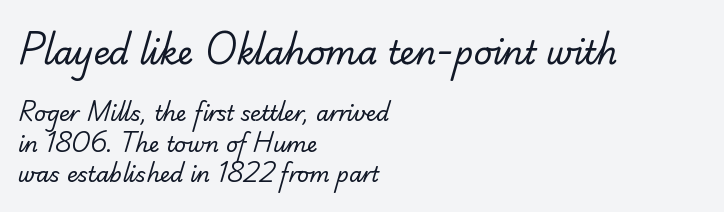
Q: Is the text bold? A: No.
Q: Is the typeface a serif or a sans-serif typeface? A: Sans-serif.
Q: Is the text underlined? A: No.
Q: How is the paragraph aligned? A: Left-aligned.
Q: Is the spacing between letters normal or unusually wide? A: Normal.
Q: Is the spacing between lines tight, normal or loose? A: Normal.
Q: Which block of text is set in a larger size, the first (top) or the second (bottom)? A: The first (top) one.
Q: Width (condensed, normal, or wide)? A: Normal.
Q: Stroke contrast? A: Low.
Q: x-height? A: Small.
Q: Monospaced? A: No.
